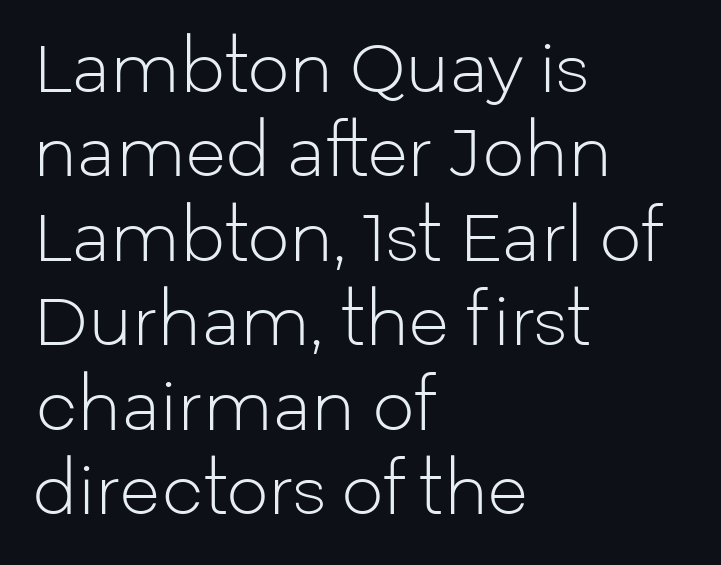
The passage shown is not bold in any degree. Does the copy run flush right? No — it runs flush left. Descender tails drop into unmarked territory. The passage shown has conventional tracking throughout.
